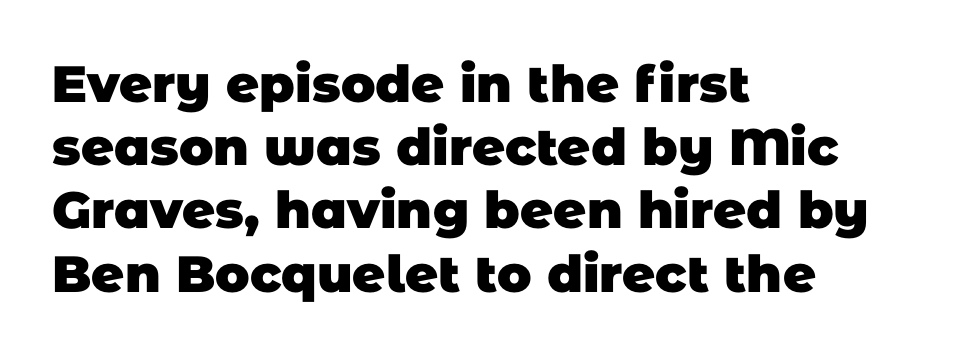
The image shows 51 px heavy sans-serif type; set left-aligned, line spacing 1.24x, normal letter spacing, not underlined; low stroke contrast and a large x-height.
